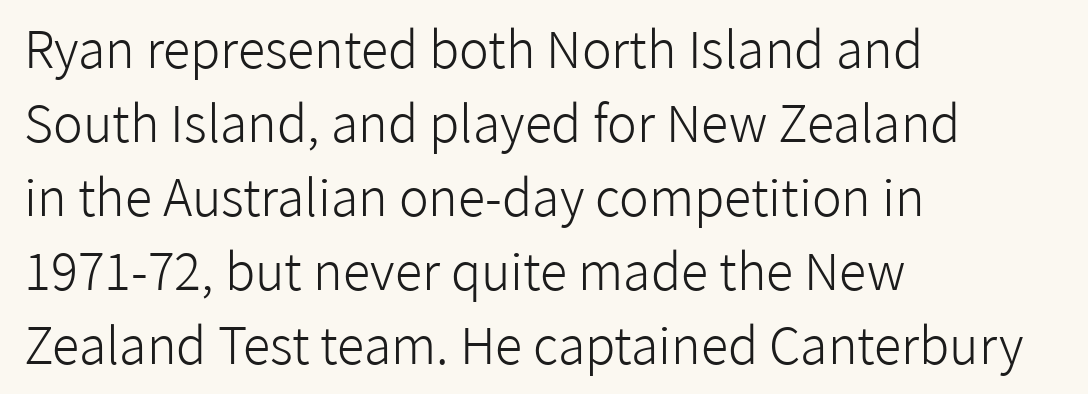
{"serif": "no", "italic": "no", "bold": "no", "weight": "light", "width": "normal", "stroke_contrast": "low", "x_height": "medium", "monospaced": "no", "underline": "no", "align": "left", "line_spacing": "normal", "line_spacing_ratio": 1.48, "letter_spacing": "normal", "letter_spacing_em": 0.0, "glyph_px": 50}
